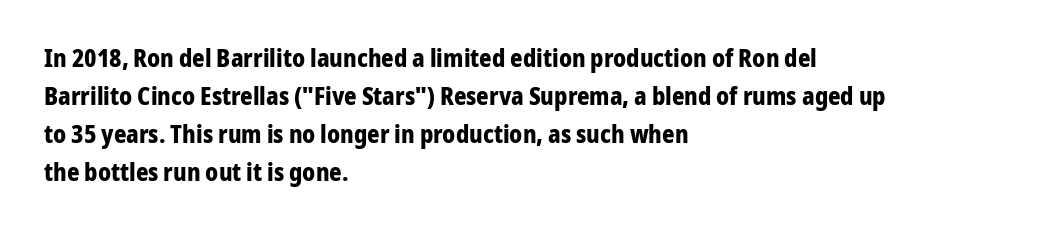
The image shows 24 px bold type, upright; set left-aligned, normal line spacing (1.59x), normal letter spacing, not underlined.
